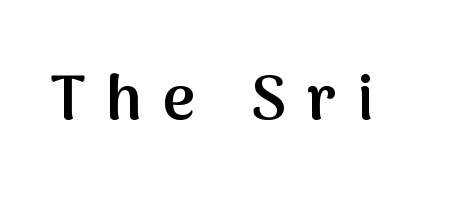
Q: Is the text bold? A: Semi-bold.
Q: Is the text italic (slanted)? A: No, it is upright.
Q: Is the typeface a serif or a sans-serif typeface? A: Sans-serif.
Q: Is the text underlined? A: No.
Q: Is the spacing between letters normal or unusually wide? A: Unusually wide.
Q: Width (condensed, normal, or wide)? A: Normal.
Q: Stroke contrast? A: Medium.
Q: x-height? A: Medium.
Q: Monospaced? A: No.
